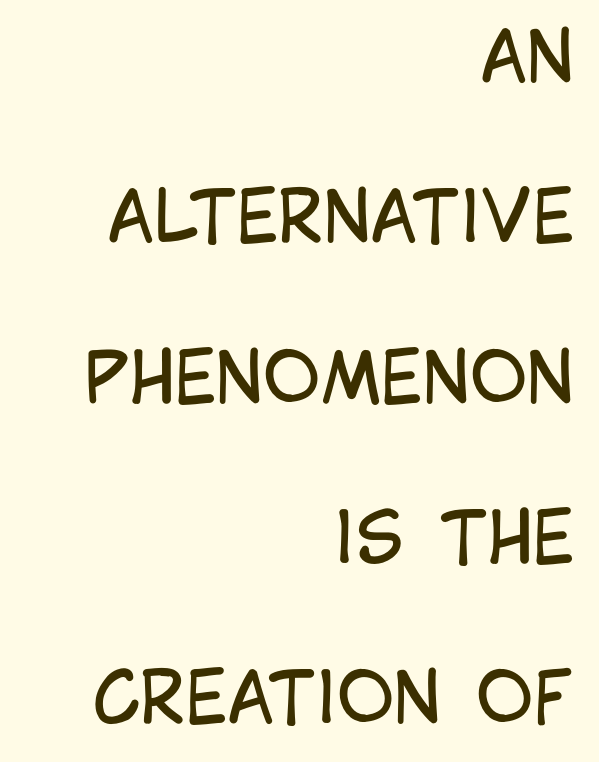
The image shows 70 px regular-weight, condensed sans-serif type, upright; set right-aligned, loose line spacing (2.29x), normal letter spacing, not underlined; low stroke contrast and a large x-height.
